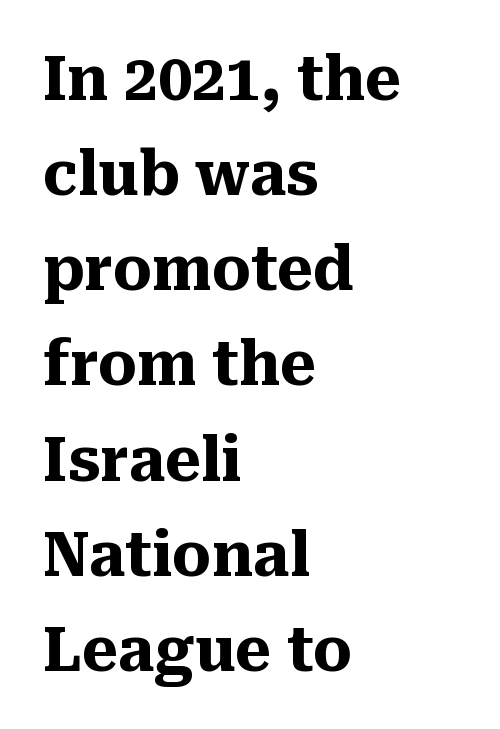
The image shows 61 px heavy serif type, upright; set left-aligned, normal line spacing (1.56x), normal letter spacing, not underlined; medium stroke contrast and a medium x-height.
